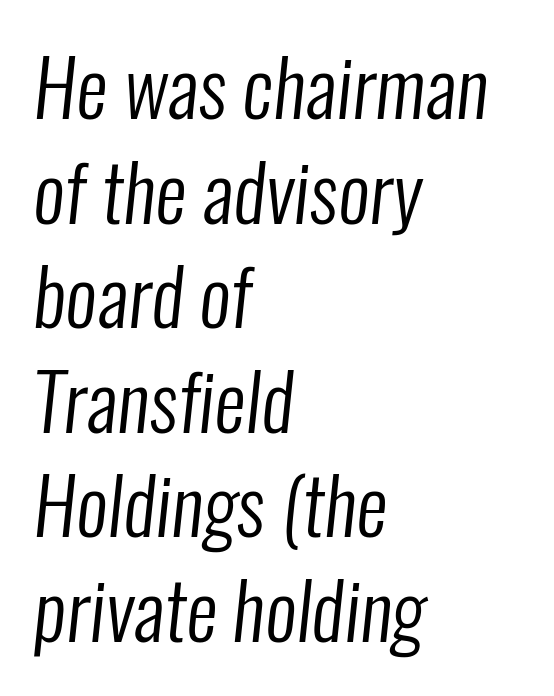
Heaviness? Minimal to ordinary, like unemphasized prose. The face used here is proportionally spaced, like ordinary book or web type. The face used here is a sans, in the tradition of grotesques and geometrics. A typesetter would call this zero additional tracking. A classic flush-left, rag-right setting is used for this passage.
